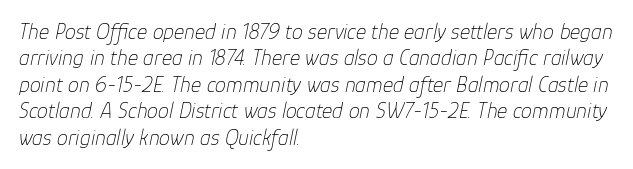
Q: Is the text bold? A: No.
Q: Is the text italic (slanted)? A: Yes, it leans right by about 12 degrees.
Q: Is the text underlined? A: No.
Q: How is the paragraph aligned? A: Left-aligned.
Q: Is the spacing between letters normal or unusually wide? A: Normal.
